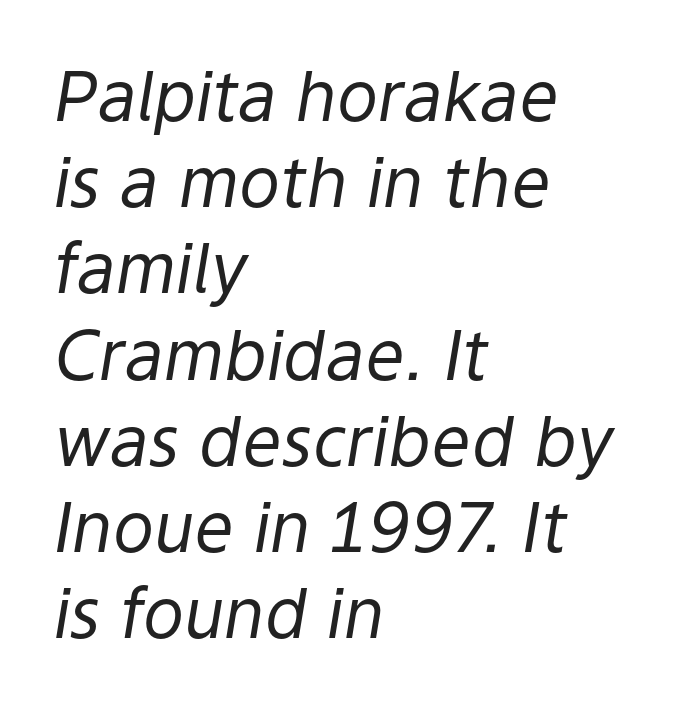
{"italic": "yes", "lean": "right", "slant_degrees": 9, "bold": "no", "weight": "regular", "width": "normal", "stroke_contrast": "low", "x_height": "medium", "monospaced": "no", "underline": "no", "align": "left", "line_spacing": "normal", "line_spacing_ratio": 1.25, "letter_spacing": "normal", "letter_spacing_em": 0.0, "glyph_px": 69}
